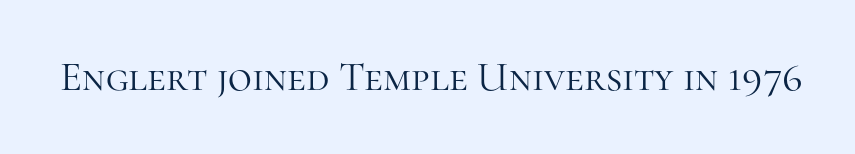
Q: Is the text bold? A: No.
Q: Is the text italic (slanted)? A: No, it is upright.
Q: Is the typeface a serif or a sans-serif typeface? A: Serif.
Q: Is the text underlined? A: No.
Q: Is the spacing between letters normal or unusually wide? A: Normal.
Q: Width (condensed, normal, or wide)? A: Normal.
Q: Stroke contrast? A: High.
Q: x-height? A: Medium.
Q: Monospaced? A: No.
